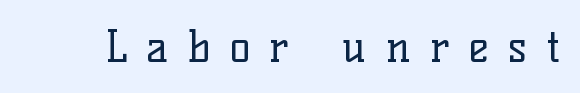
The letters are spread apart with noticeably loose tracking. Only glyphs here, with clear space below each row. Little horizontal feet cap the strokes, marking this as serif type. This is not heavy type; no bold has been used. The rendering uses natural spacing where letterforms have individual widths.
